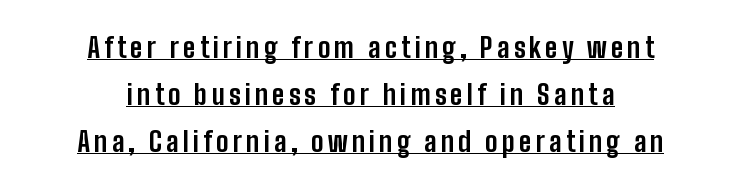
{"italic": "no", "bold": "yes", "underline": "yes", "align": "center", "line_spacing_ratio": 1.74, "glyph_px": 27}
